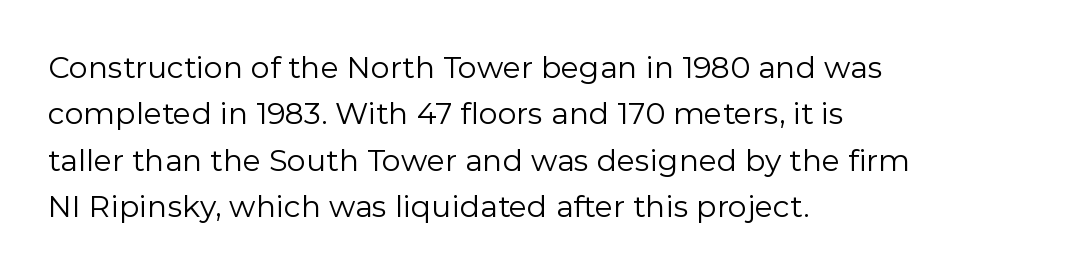
Q: Is the text bold? A: No.
Q: Is the text italic (slanted)? A: No, it is upright.
Q: Is the typeface a serif or a sans-serif typeface? A: Sans-serif.
Q: Is the text underlined? A: No.
Q: How is the paragraph aligned? A: Left-aligned.
Q: Is the spacing between letters normal or unusually wide? A: Normal.
Q: Is the spacing between lines tight, normal or loose? A: Normal.
Q: Width (condensed, normal, or wide)? A: Normal.
Q: Stroke contrast? A: Low.
Q: x-height? A: Medium.
Q: Monospaced? A: No.
